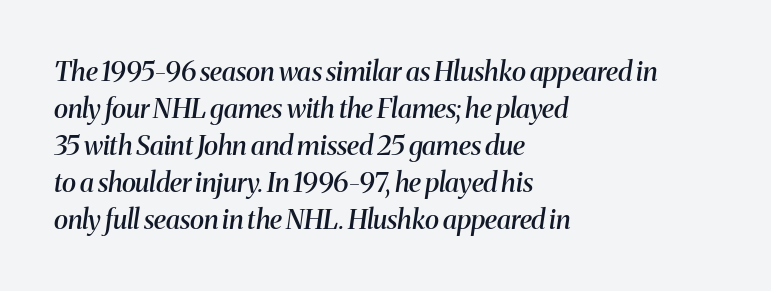
The image shows 27 px text type, italic (leaning right); set left-aligned, normal line spacing (1.37x), normal letter spacing, not underlined.
